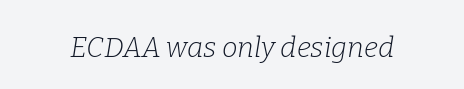
The image shows 28 px light serif type, italic (leaning right); set normal letter spacing, not underlined; low stroke contrast and a medium x-height.
